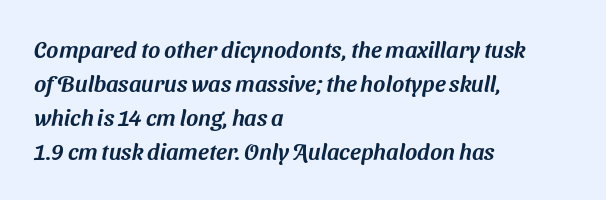
Honestly, the row spacing looks completely unremarkable. The setting favours the left margin, as ordinary paragraphs usually do. There is no visible air inserted between adjacent glyphs. Rule under the text: the space is simply empty.
